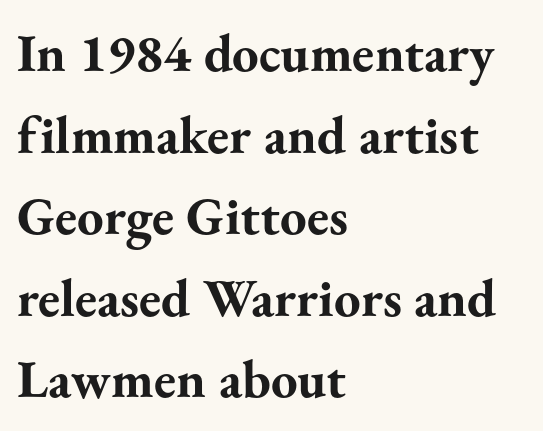
{"serif": "yes", "italic": "no", "bold": "yes", "weight": "bold", "width": "normal", "stroke_contrast": "medium", "x_height": "small", "monospaced": "no", "underline": "no", "align": "left", "line_spacing": "normal", "line_spacing_ratio": 1.54, "letter_spacing": "normal", "letter_spacing_em": 0.0, "glyph_px": 53}
